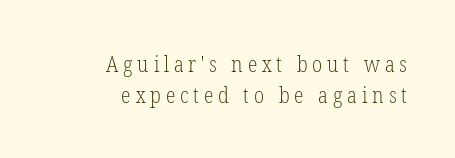
A typesetter would call this leading conventional body-copy spacing. The letterforms stand isolated, each surrounded by extra space. All the whitespace from short lines collects on the left. Counters stay open thanks to moderate or lighter strokes. The letters stand straight up with perfectly vertical stems.
